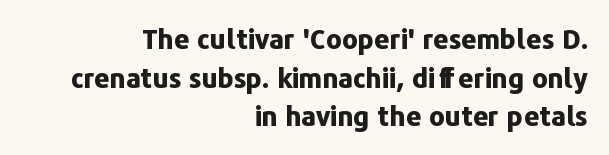
{"italic": "no", "bold": "yes", "underline": "no", "align": "right", "line_spacing": "normal", "line_spacing_ratio": 1.43, "letter_spacing": "normal", "letter_spacing_em": 0.0, "glyph_px": 27}
